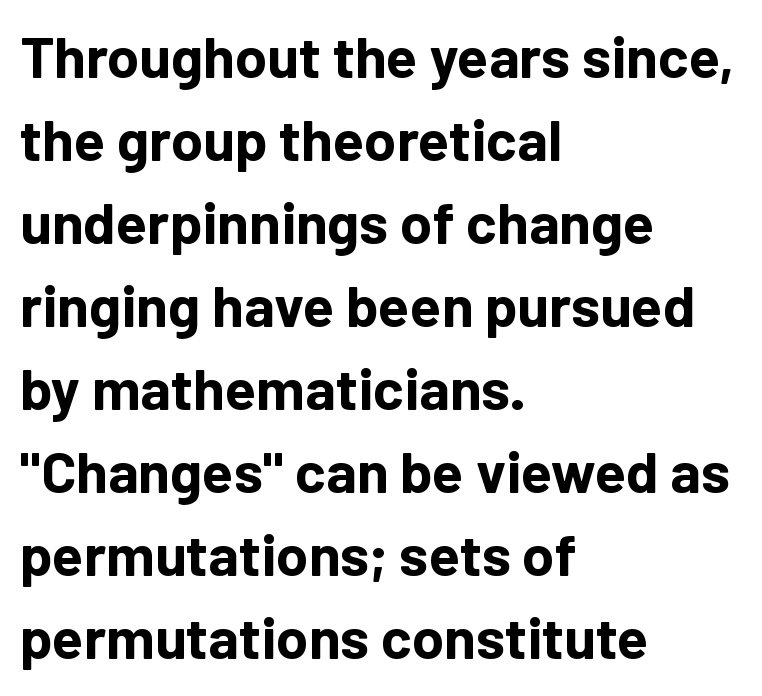
The image shows 58 px bold sans-serif type, upright; set left-aligned, normal line spacing (1.43x), normal letter spacing, not underlined; low stroke contrast and a medium x-height.
